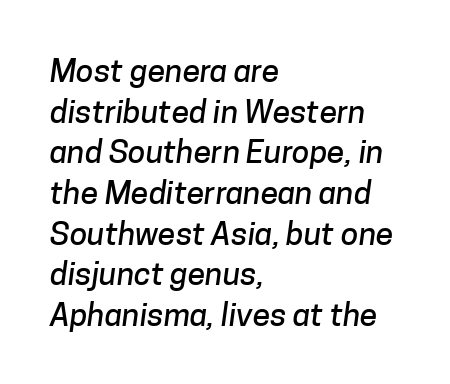
Descenders are the only things crossing below the line. A classic flush-left, rag-right setting is used for this passage. The rendering keeps characters at their native spacing. The typeface chosen for these lines omits serifs. The face used here is proportionally spaced, like ordinary book or web type.
